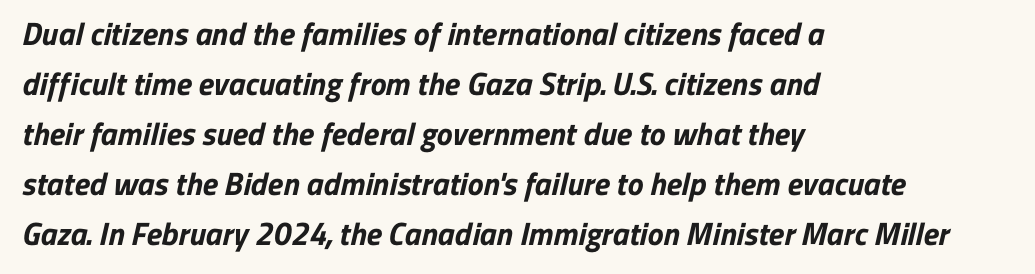
Any mark beneath the type? The region is blank. There is no visible air inserted between adjacent glyphs. How heavy is the stroke? Heavy — this is a bold. Left-aligned paragraph, ragged on the right.
